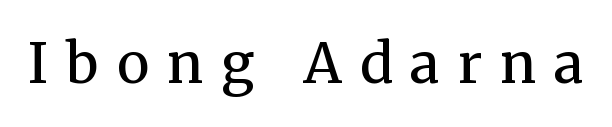
Q: Is the text bold? A: No.
Q: Is the text italic (slanted)? A: No, it is upright.
Q: Is the typeface a serif or a sans-serif typeface? A: Serif.
Q: Is the text underlined? A: No.
Q: Is the spacing between letters normal or unusually wide? A: Unusually wide.
Q: Width (condensed, normal, or wide)? A: Normal.
Q: Stroke contrast? A: Medium.
Q: x-height? A: Medium.
Q: Monospaced? A: No.
